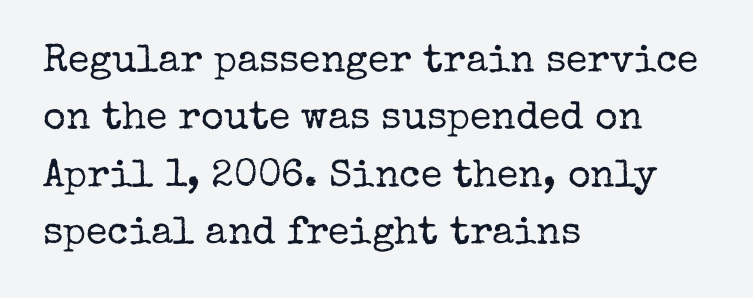
To sum up the face: it has serifs. The type is set solid horizontally, with unmodified tracking. This sample has the flowing, uneven cadence of proportional lettering. Casual observation: everything's shoved over to the left.
